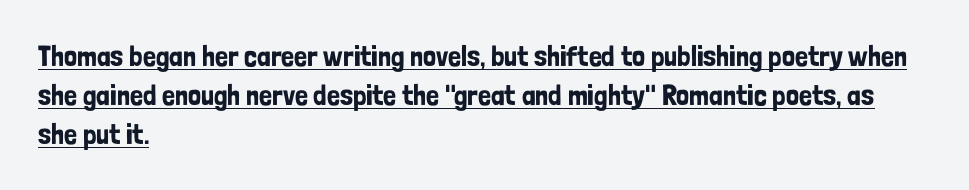
Casual observation: everything's shoved over to the left. Is this a fixed-width face? No — the glyphs have proportional, varying widths. The font family rendered here belongs to the sans-serif group. Successive baselines arrive at the customary interval. There is no visible air inserted between adjacent glyphs. The specimen reads as upright at a glance.
